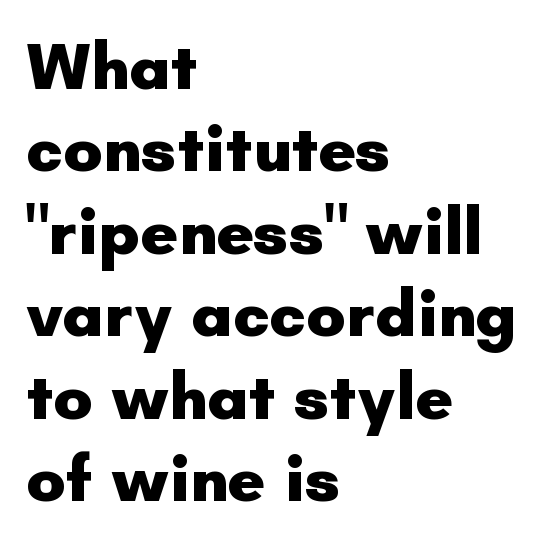
{"serif": "no", "italic": "no", "bold": "yes", "weight": "heavy", "width": "normal", "stroke_contrast": "low", "x_height": "small", "monospaced": "no", "underline": "no", "align": "left", "line_spacing": "normal", "line_spacing_ratio": 1.25, "letter_spacing": "normal", "letter_spacing_em": 0.0, "glyph_px": 66}
